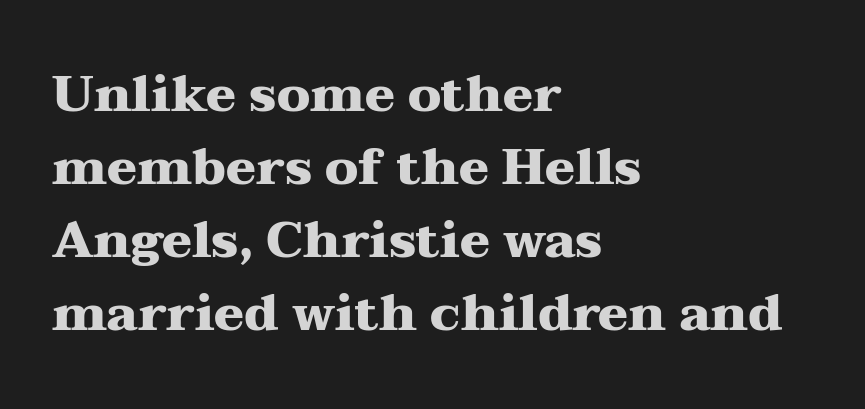
Q: Is the text bold? A: Yes.
Q: Is the text italic (slanted)? A: No, it is upright.
Q: Is the typeface a serif or a sans-serif typeface? A: Serif.
Q: Is the text underlined? A: No.
Q: How is the paragraph aligned? A: Left-aligned.
Q: Is the spacing between letters normal or unusually wide? A: Normal.
Q: Is the spacing between lines tight, normal or loose? A: Normal.
Q: Width (condensed, normal, or wide)? A: Wide.
Q: Stroke contrast? A: Medium.
Q: x-height? A: Medium.
Q: Monospaced? A: No.
